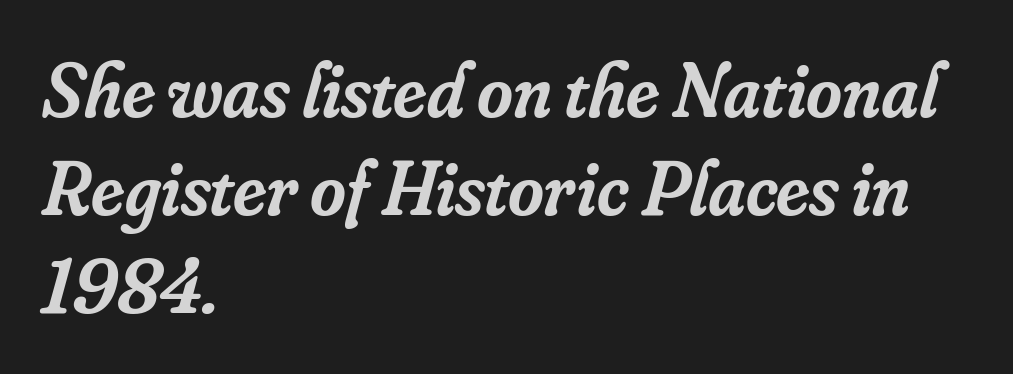
Q: Is the text bold? A: Semi-bold.
Q: Is the text italic (slanted)? A: Yes, it leans right by about 16 degrees.
Q: Is the typeface a serif or a sans-serif typeface? A: Serif.
Q: Is the text underlined? A: No.
Q: How is the paragraph aligned? A: Left-aligned.
Q: Is the spacing between letters normal or unusually wide? A: Normal.
Q: Is the spacing between lines tight, normal or loose? A: Normal.
Q: Width (condensed, normal, or wide)? A: Normal.
Q: Stroke contrast? A: Low.
Q: x-height? A: Small.
Q: Monospaced? A: No.
